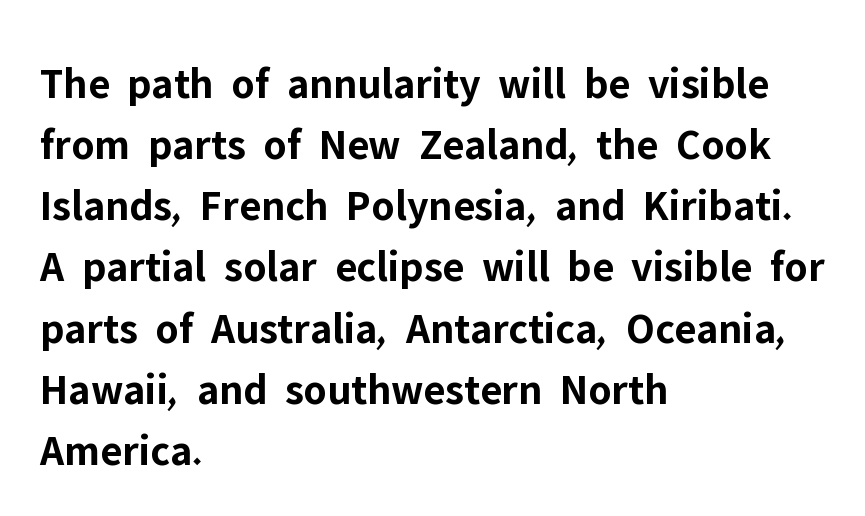
{"serif": "no", "italic": "no", "bold": "yes", "weight": "bold", "width": "normal", "stroke_contrast": "low", "x_height": "medium", "monospaced": "no", "underline": "no", "align": "left", "line_spacing": "normal", "line_spacing_ratio": 1.39, "letter_spacing": "normal", "letter_spacing_em": 0.0, "glyph_px": 44}
